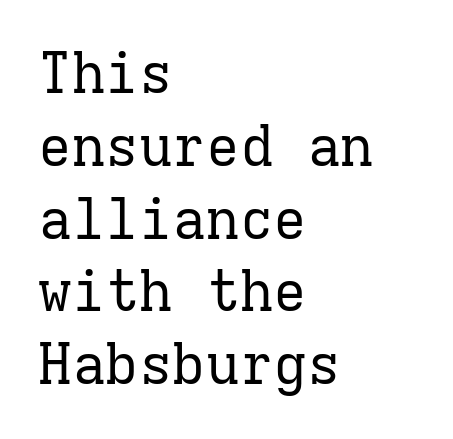
Q: Is the text bold? A: No.
Q: Is the text italic (slanted)? A: No, it is upright.
Q: Is the typeface a serif or a sans-serif typeface? A: Serif.
Q: Is the text underlined? A: No.
Q: How is the paragraph aligned? A: Left-aligned.
Q: Is the spacing between letters normal or unusually wide? A: Normal.
Q: Is the spacing between lines tight, normal or loose? A: Normal.
Q: Width (condensed, normal, or wide)? A: Normal.
Q: Stroke contrast? A: Low.
Q: x-height? A: Medium.
Q: Monospaced? A: Yes.
